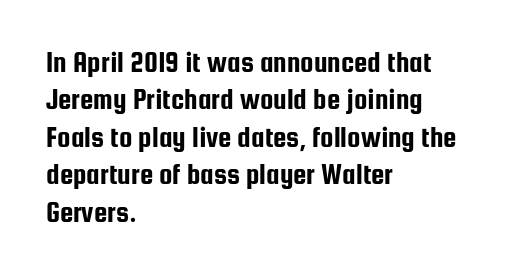
The baseline area is clear. What's the leading like? Ordinary, nothing unusual. You could not count columns in this text — the font is proportionally spaced. Rendered with straight, roman letterforms. The tracking reads as untouched default to a designer's eye.
